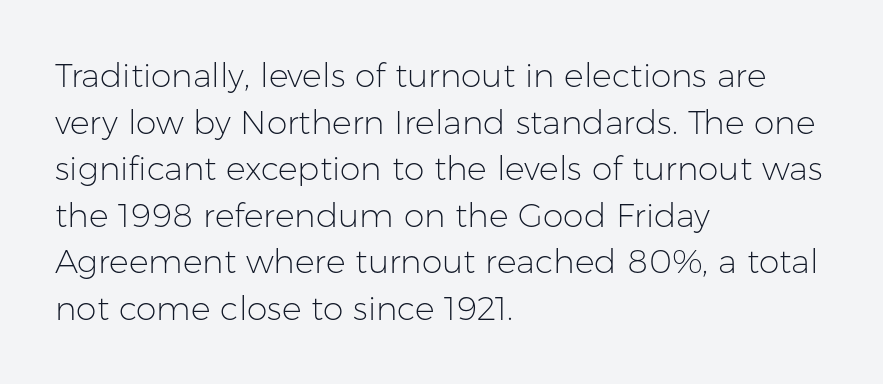
Q: Is the text bold? A: No.
Q: Is the text italic (slanted)? A: No, it is upright.
Q: Is the typeface a serif or a sans-serif typeface? A: Sans-serif.
Q: Is the text underlined? A: No.
Q: How is the paragraph aligned? A: Left-aligned.
Q: Is the spacing between letters normal or unusually wide? A: Normal.
Q: Is the spacing between lines tight, normal or loose? A: Normal.
Q: Width (condensed, normal, or wide)? A: Normal.
Q: Stroke contrast? A: Low.
Q: x-height? A: Medium.
Q: Monospaced? A: No.
